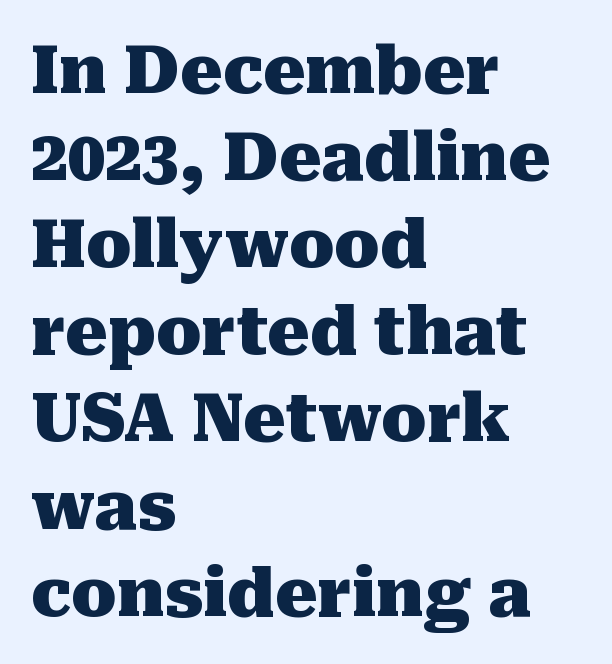
The image shows 66 px heavy serif type, upright; set left-aligned, normal line spacing (1.32x), normal letter spacing, not underlined; medium stroke contrast and a medium x-height.
